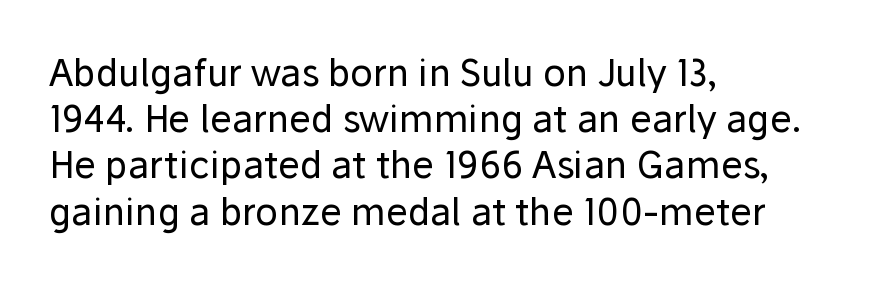
Leading matches the norm, producing a regular column. The area under the type is left untouched. Short and long lines alike share a common starting point at left. Ascenders rise straight up at ninety degrees. This sample uses plain, unmodified letter spacing. This rendering employs a face without finishing strokes, i.e., a sans-serif.
